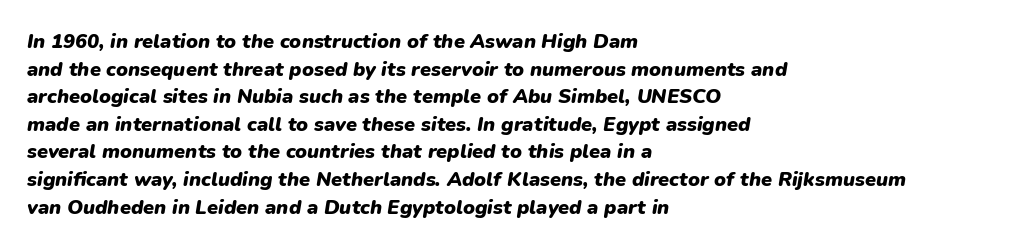
Q: Is the text bold? A: Yes.
Q: Is the text italic (slanted)? A: Yes, it leans right by about 9 degrees.
Q: Is the text underlined? A: No.
Q: How is the paragraph aligned? A: Left-aligned.
Q: Is the spacing between letters normal or unusually wide? A: Normal.
Q: Is the spacing between lines tight, normal or loose? A: Normal.
